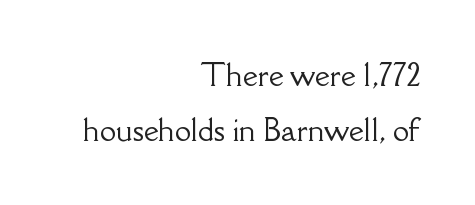
The image shows 29 px serif type, upright; set right-aligned, loose line spacing (1.91x), normal letter spacing, not underlined; low stroke contrast and a small x-height.
